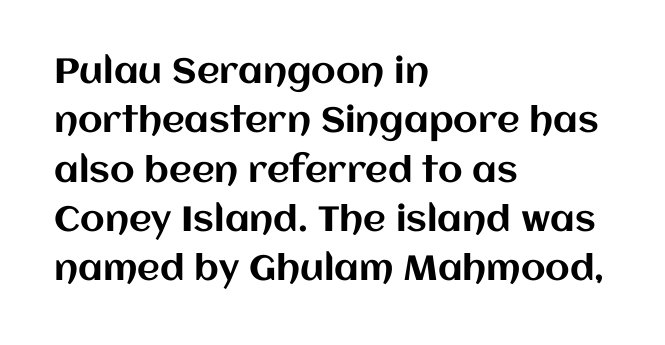
The letters stand upright; this is a roman face. What stands out about the letter spacing? Nothing — it is the standard amount. Notice how descenders clear the ascenders below comfortably — that's standard leading. The passage is arranged the way most books set body copy — flush left. Proportional: the letters do not fall into vertical columns.
